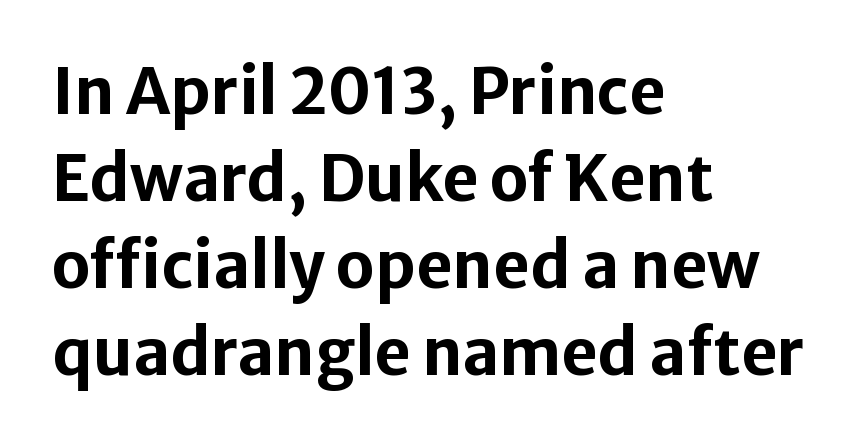
Q: Is the text bold? A: Yes.
Q: Is the text italic (slanted)? A: No, it is upright.
Q: Is the typeface a serif or a sans-serif typeface? A: Sans-serif.
Q: Is the text underlined? A: No.
Q: How is the paragraph aligned? A: Left-aligned.
Q: Is the spacing between letters normal or unusually wide? A: Normal.
Q: Is the spacing between lines tight, normal or loose? A: Normal.
Q: Width (condensed, normal, or wide)? A: Normal.
Q: Stroke contrast? A: Low.
Q: x-height? A: Medium.
Q: Monospaced? A: No.
